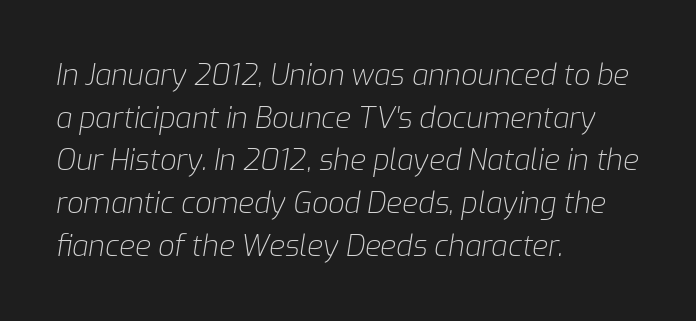
The image shows 29 px light type, italic (leaning right); set left-aligned, normal line spacing (1.47x), normal letter spacing, not underlined; low stroke contrast and a medium x-height.
